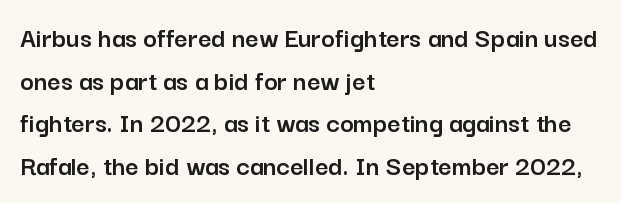
{"serif": "no", "italic": "no", "width": "normal", "stroke_contrast": "low", "x_height": "medium", "monospaced": "no", "underline": "no", "align": "left", "line_spacing": "normal", "line_spacing_ratio": 1.47, "letter_spacing": "normal", "letter_spacing_em": 0.0, "glyph_px": 29}
